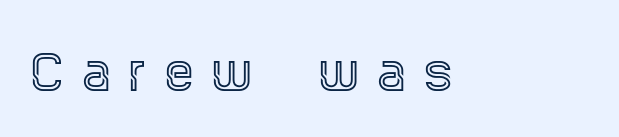
The image shows 45 px condensed serif type, upright; set unusually wide letter spacing (+0.42 em), not underlined; a large x-height.
